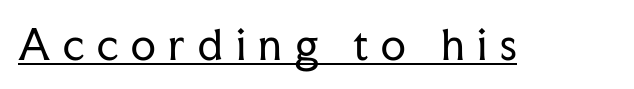
Q: Is the text bold? A: No.
Q: Is the text italic (slanted)? A: No, it is upright.
Q: Is the typeface a serif or a sans-serif typeface? A: Serif.
Q: Is the text underlined? A: Yes.
Q: Is the spacing between letters normal or unusually wide? A: Unusually wide.
Q: Width (condensed, normal, or wide)? A: Normal.
Q: Stroke contrast? A: Low.
Q: x-height? A: Medium.
Q: Monospaced? A: No.
